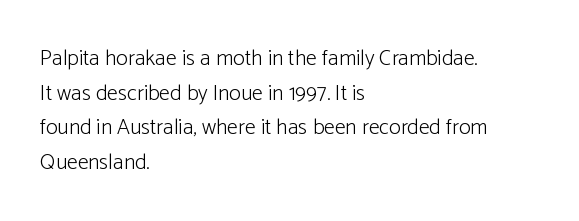
Q: Is the text bold? A: No.
Q: Is the text italic (slanted)? A: No, it is upright.
Q: Is the text underlined? A: No.
Q: How is the paragraph aligned? A: Left-aligned.
Q: Is the spacing between letters normal or unusually wide? A: Normal.
Q: Is the spacing between lines tight, normal or loose? A: Normal.
